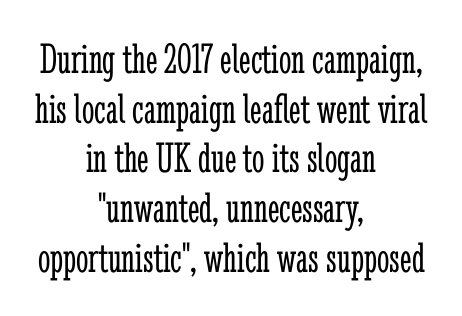
Q: Is the text bold? A: No.
Q: Is the text italic (slanted)? A: No, it is upright.
Q: Is the typeface a serif or a sans-serif typeface? A: Serif.
Q: Is the text underlined? A: No.
Q: How is the paragraph aligned? A: Centered.
Q: Is the spacing between letters normal or unusually wide? A: Normal.
Q: Is the spacing between lines tight, normal or loose? A: Tight.
Q: Width (condensed, normal, or wide)? A: Condensed.
Q: Stroke contrast? A: Low.
Q: x-height? A: Medium.
Q: Monospaced? A: No.
